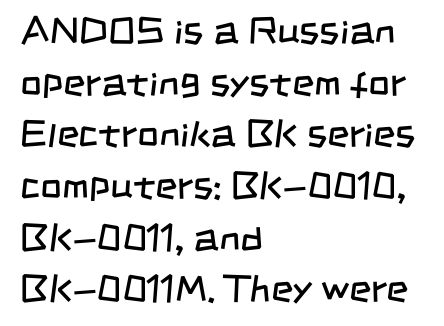
Q: Is the text bold? A: No.
Q: Is the typeface a serif or a sans-serif typeface? A: Sans-serif.
Q: Is the text underlined? A: No.
Q: How is the paragraph aligned? A: Left-aligned.
Q: Is the spacing between letters normal or unusually wide? A: Normal.
Q: Is the spacing between lines tight, normal or loose? A: Normal.
Q: Width (condensed, normal, or wide)? A: Condensed.
Q: Stroke contrast? A: Low.
Q: x-height? A: Large.
Q: Monospaced? A: No.
